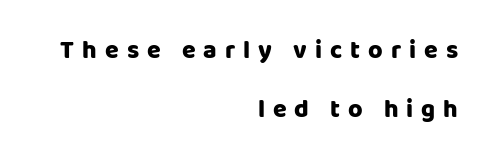
Q: Is the text bold? A: Yes.
Q: Is the text italic (slanted)? A: No, it is upright.
Q: Is the text underlined? A: No.
Q: How is the paragraph aligned? A: Right-aligned.
Q: Is the spacing between letters normal or unusually wide? A: Unusually wide.
Q: Is the spacing between lines tight, normal or loose? A: Loose.
